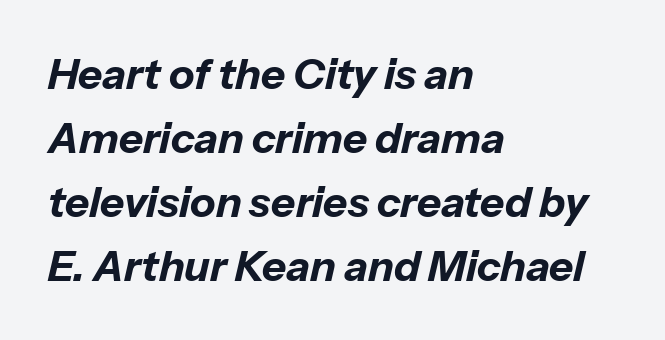
Descenders hang freely into open space. The face used here has the dense, thick strokes of a bold. All the whitespace from short lines collects on the right. Nothing unusual about the tracking: characters are spaced as the font intends. This sample has the flowing, uneven cadence of proportional lettering. Evenly set lines give the paragraph a standard silhouette.
